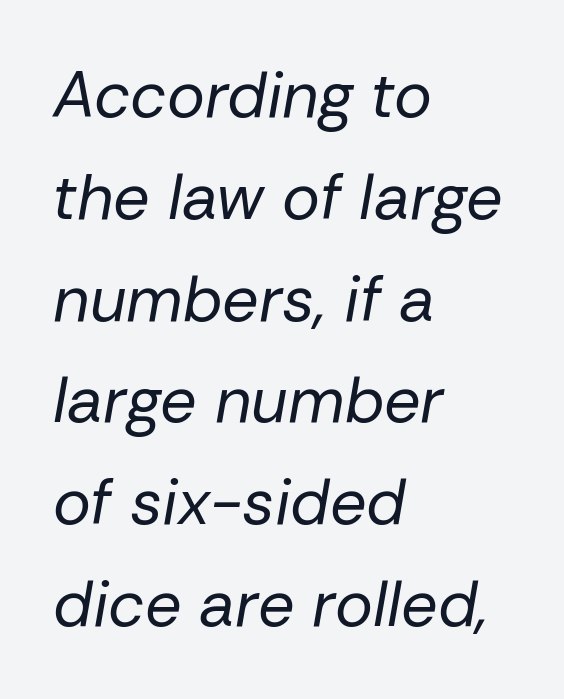
{"italic": "yes", "lean": "right", "slant_degrees": 10, "bold": "no", "weight": "regular", "width": "normal", "stroke_contrast": "low", "x_height": "medium", "monospaced": "no", "underline": "no", "align": "left", "line_spacing": "normal", "line_spacing_ratio": 1.59, "letter_spacing": "normal", "letter_spacing_em": 0.0, "glyph_px": 64}
